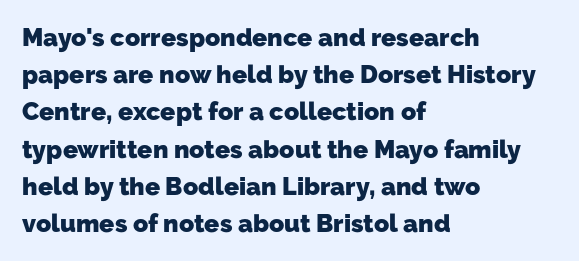
{"bold": "yes", "underline": "no", "align": "left", "line_spacing": "normal", "line_spacing_ratio": 1.49, "letter_spacing": "normal", "letter_spacing_em": 0.0, "glyph_px": 25}
